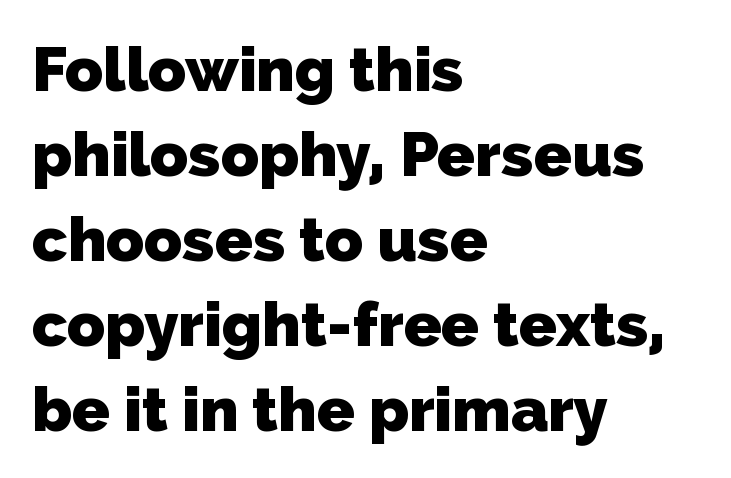
Q: Is the text bold? A: Yes.
Q: Is the typeface a serif or a sans-serif typeface? A: Sans-serif.
Q: Is the text underlined? A: No.
Q: How is the paragraph aligned? A: Left-aligned.
Q: Is the spacing between letters normal or unusually wide? A: Normal.
Q: Is the spacing between lines tight, normal or loose? A: Normal.
Q: Width (condensed, normal, or wide)? A: Normal.
Q: Stroke contrast? A: Low.
Q: x-height? A: Medium.
Q: Monospaced? A: No.
